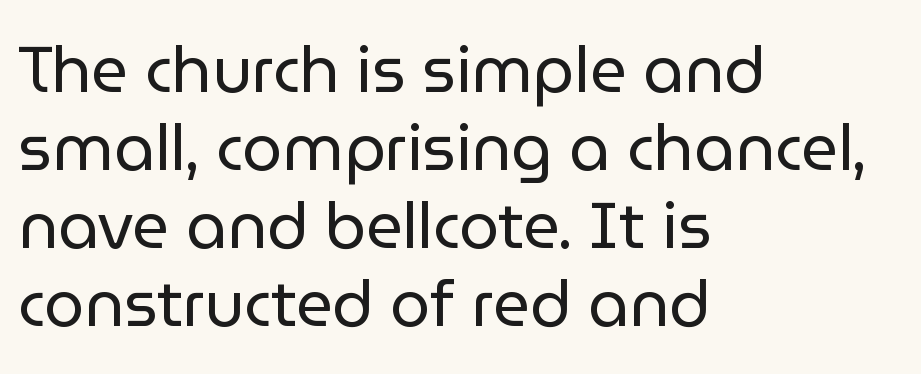
{"serif": "no", "italic": "no", "bold": "no", "weight": "regular", "width": "normal", "stroke_contrast": "low", "x_height": "medium", "monospaced": "no", "underline": "no", "align": "left", "line_spacing_ratio": 1.22, "letter_spacing": "normal", "letter_spacing_em": 0.0, "glyph_px": 64}
